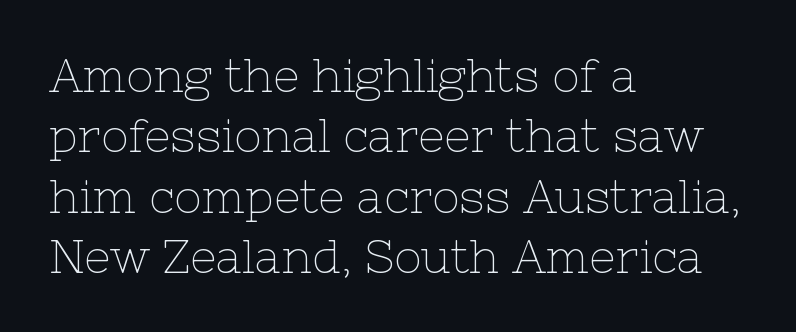
Q: Is the text bold? A: No.
Q: Is the text italic (slanted)? A: No, it is upright.
Q: Is the typeface a serif or a sans-serif typeface? A: Serif.
Q: Is the text underlined? A: No.
Q: How is the paragraph aligned? A: Left-aligned.
Q: Is the spacing between letters normal or unusually wide? A: Normal.
Q: Is the spacing between lines tight, normal or loose? A: Normal.
Q: Width (condensed, normal, or wide)? A: Normal.
Q: Stroke contrast? A: Low.
Q: x-height? A: Medium.
Q: Monospaced? A: No.
